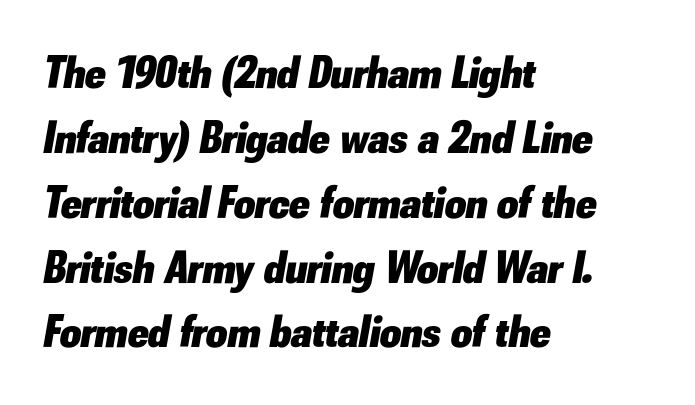
The image shows 46 px heavy type, italic (leaning right); set left-aligned, normal line spacing (1.41x), normal letter spacing, not underlined; low stroke contrast and a small x-height.
